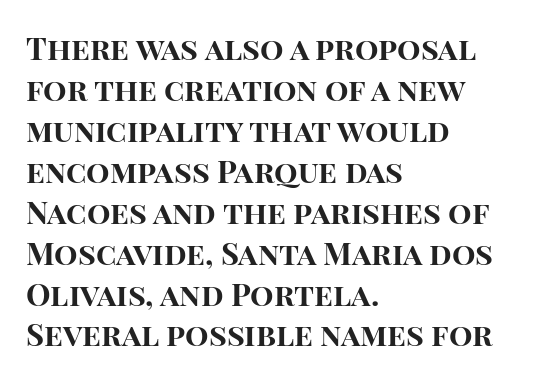
The image shows 31 px bold sans-serif type, upright; set left-aligned, normal line spacing (1.32x), normal letter spacing, not underlined; high stroke contrast and a large x-height.
